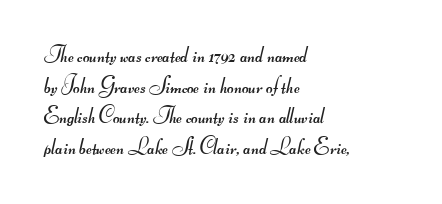
Q: Is the text bold? A: No.
Q: Is the text underlined? A: No.
Q: How is the paragraph aligned? A: Left-aligned.
Q: Is the spacing between letters normal or unusually wide? A: Normal.
Q: Is the spacing between lines tight, normal or loose? A: Normal.
